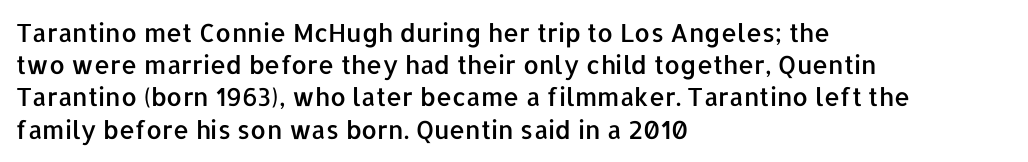
{"italic": "no", "underline": "no", "align": "left", "line_spacing": "normal", "line_spacing_ratio": 1.29, "letter_spacing": "normal", "letter_spacing_em": 0.0, "glyph_px": 25}
